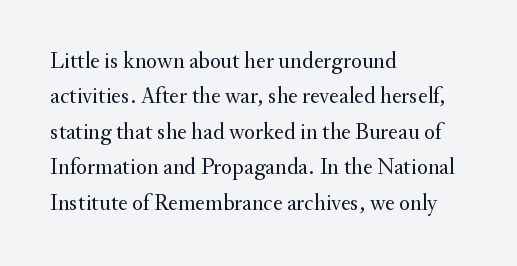
Q: Is the text bold? A: No.
Q: Is the text italic (slanted)? A: No, it is upright.
Q: Is the text underlined? A: No.
Q: How is the paragraph aligned? A: Left-aligned.
Q: Is the spacing between letters normal or unusually wide? A: Normal.
Q: Is the spacing between lines tight, normal or loose? A: Normal.
